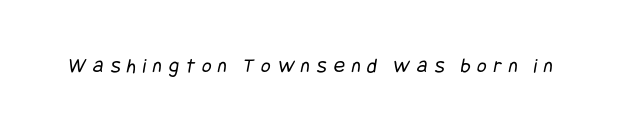
The tracking reads as deliberately expanded to a designer's eye. Is the stroke heavy? The answer is a plain regular-or-lighter. Underline: absent.
